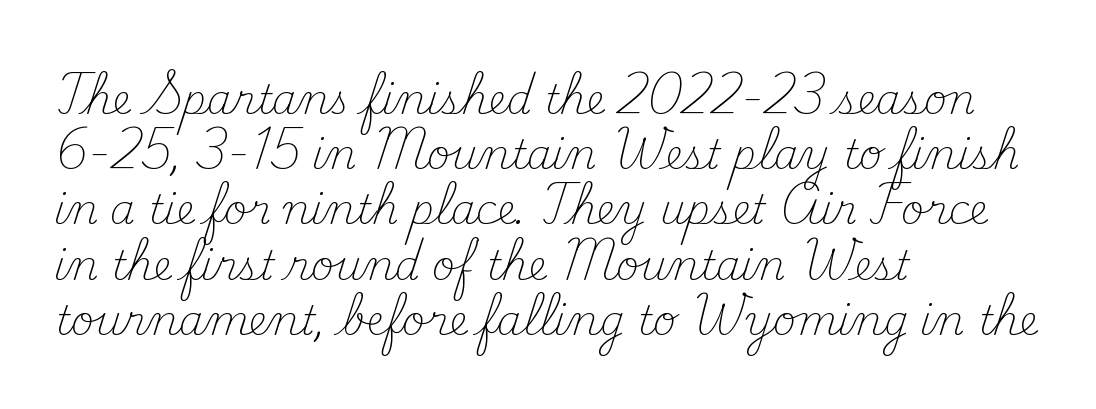
Q: Is the text bold? A: No.
Q: Is the text italic (slanted)? A: Yes.
Q: Is the typeface a serif or a sans-serif typeface? A: Serif.
Q: Is the text underlined? A: No.
Q: How is the paragraph aligned? A: Left-aligned.
Q: Is the spacing between letters normal or unusually wide? A: Normal.
Q: Is the spacing between lines tight, normal or loose? A: Normal.
Q: Width (condensed, normal, or wide)? A: Normal.
Q: Stroke contrast? A: Medium.
Q: x-height? A: Small.
Q: Monospaced? A: No.
